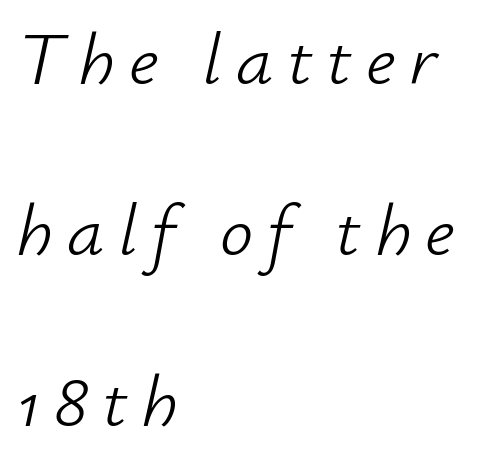
The image shows 74 px light type, italic (leaning right); set left-aligned, loose line spacing (2.31x), not underlined; low stroke contrast and a small x-height.
